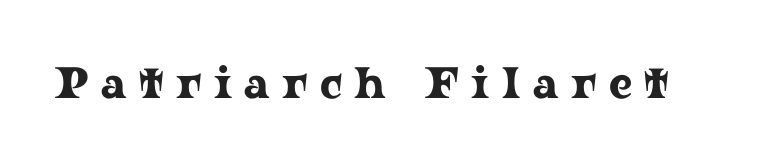
The image shows 44 px wide serif type, upright; set unusually wide letter spacing (+0.28 em), not underlined; low stroke contrast and a medium x-height.
